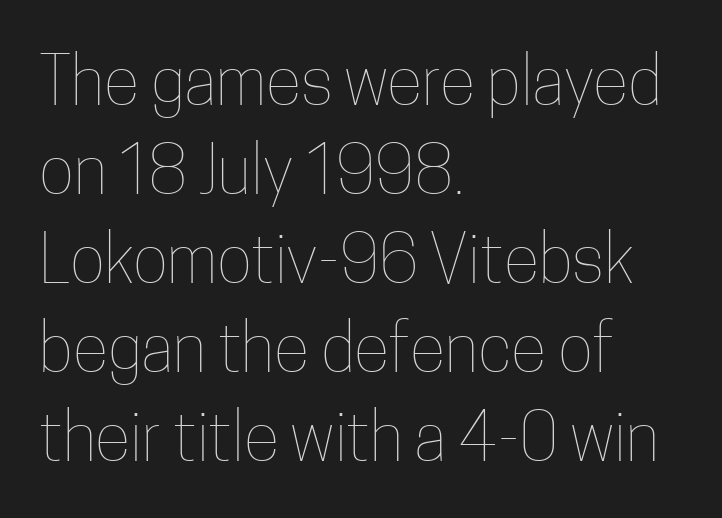
Q: Is the text bold? A: No.
Q: Is the text italic (slanted)? A: No, it is upright.
Q: Is the text underlined? A: No.
Q: How is the paragraph aligned? A: Left-aligned.
Q: Is the spacing between letters normal or unusually wide? A: Normal.
Q: Is the spacing between lines tight, normal or loose? A: Normal.
Q: Width (condensed, normal, or wide)? A: Condensed.
Q: Stroke contrast? A: Low.
Q: x-height? A: Medium.
Q: Monospaced? A: No.
